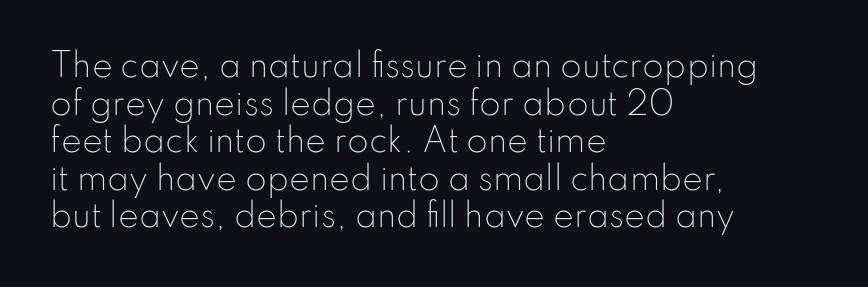
{"serif": "no", "italic": "no", "bold": "no", "weight": "light", "width": "normal", "stroke_contrast": "low", "x_height": "small", "monospaced": "no", "underline": "no", "align": "left", "line_spacing_ratio": 1.21, "letter_spacing": "normal", "letter_spacing_em": 0.0, "glyph_px": 31}
